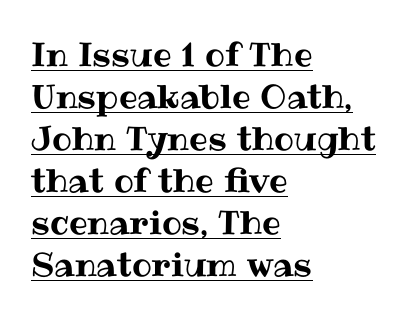
Q: Is the text italic (slanted)? A: No, it is upright.
Q: Is the text underlined? A: Yes.
Q: How is the paragraph aligned? A: Left-aligned.
Q: Is the spacing between letters normal or unusually wide? A: Normal.
Q: Is the spacing between lines tight, normal or loose? A: Normal.
Q: Width (condensed, normal, or wide)? A: Normal.
Q: Stroke contrast? A: Medium.
Q: x-height? A: Medium.
Q: Monospaced? A: No.
